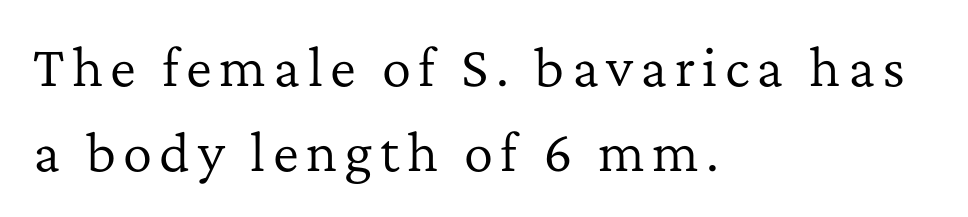
The image shows 49 px regular-weight serif type, upright; set left-aligned, line spacing 1.74x, not underlined; low stroke contrast and a medium x-height.
